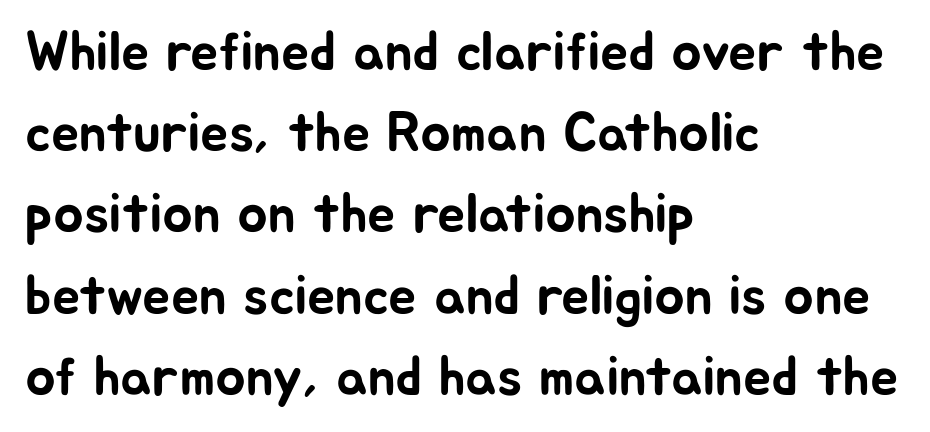
The image shows 56 px sans-serif type, upright; set left-aligned, normal line spacing (1.45x), normal letter spacing, not underlined; low stroke contrast and a medium x-height.
